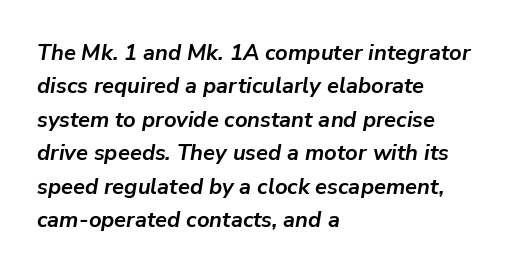
{"italic": "yes", "lean": "right", "slant_degrees": 9, "bold": "yes", "underline": "no", "align": "left", "line_spacing": "normal", "line_spacing_ratio": 1.52, "letter_spacing": "normal", "letter_spacing_em": 0.0, "glyph_px": 22}
